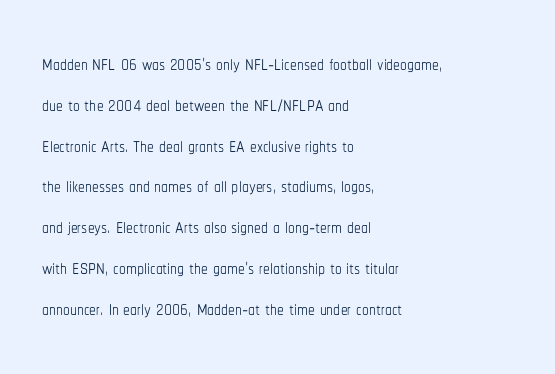
{"italic": "no", "bold": "no", "underline": "no", "align": "left", "line_spacing": "normal", "line_spacing_ratio": 1.51, "letter_spacing": "normal", "letter_spacing_em": 0.0, "glyph_px": 27}
